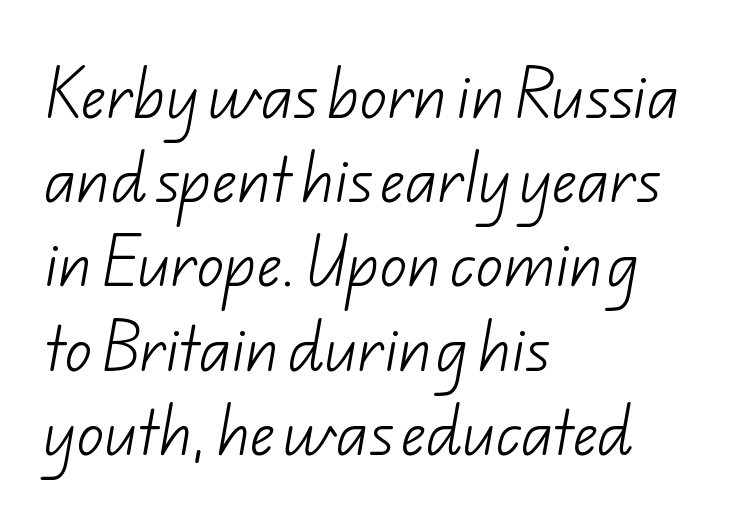
{"serif": "no", "bold": "no", "weight": "light", "width": "normal", "stroke_contrast": "low", "x_height": "small", "monospaced": "no", "underline": "no", "align": "left", "line_spacing": "normal", "line_spacing_ratio": 1.56, "letter_spacing": "normal", "letter_spacing_em": 0.0, "glyph_px": 54}
